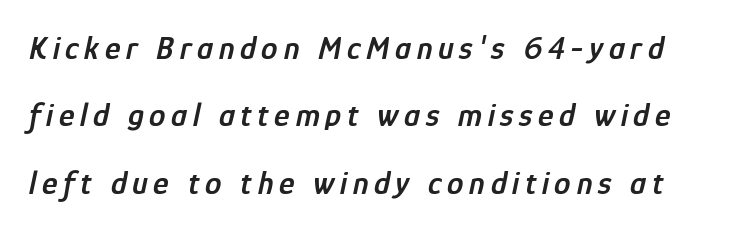
Typographic density is moderately raised because the face is semibold. A great deal of white space separates one row of letters from the next. Yep, that's italic — everything's leaning. Is this a fixed-width face? No — the glyphs have proportional, varying widths.
